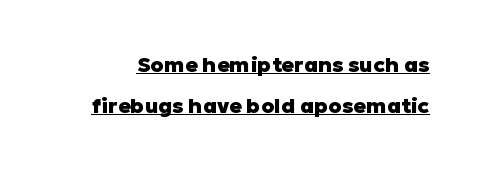
Q: Is the text bold? A: Yes.
Q: Is the text italic (slanted)? A: No, it is upright.
Q: Is the text underlined? A: Yes.
Q: Is the spacing between letters normal or unusually wide? A: Normal.
Q: Is the spacing between lines tight, normal or loose? A: Loose.
